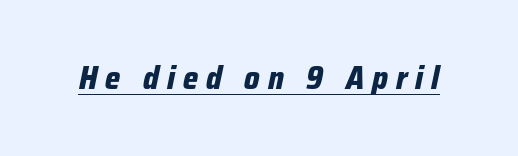
Someone cranked the tracking dial way up on this one. Every letter is thick-stroked: bold, no question. Tall strokes in this sample are angled rather than plumb. Looks like someone drew a line under every word here. A typesetter would call this proportional, since set widths differ per character.
